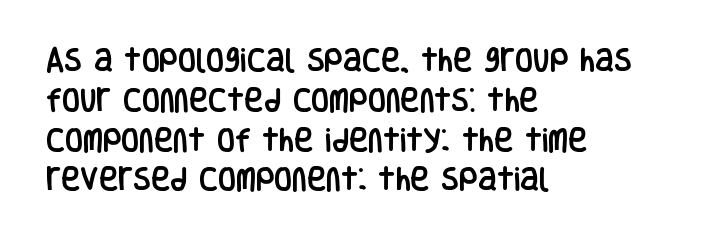
How would I describe the line gaps? Plain and ordinary. Does extra space separate the letters? No, they use regular spacing. These lines stack with their left ends in a neat column. Underlining? Definitely not there. Quick note: not italic, upright.
